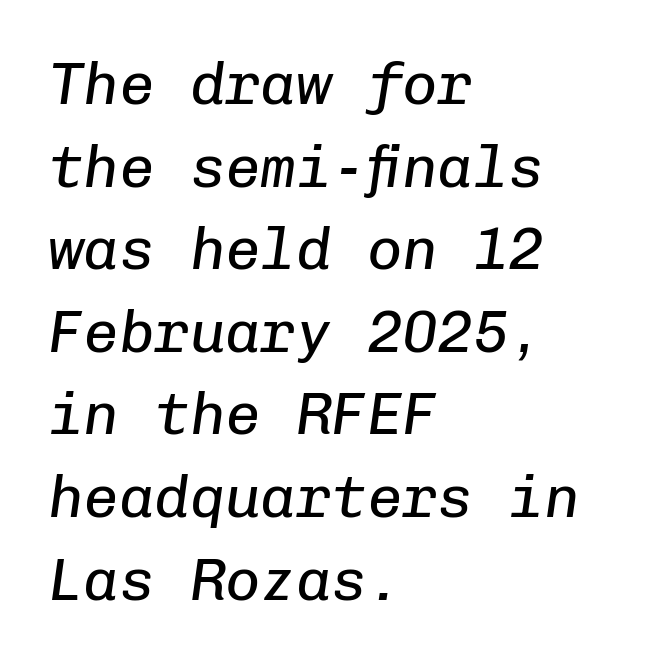
Q: Is the text bold? A: No.
Q: Is the text italic (slanted)? A: Yes, it leans right by about 8 degrees.
Q: Is the text underlined? A: No.
Q: How is the paragraph aligned? A: Left-aligned.
Q: Is the spacing between letters normal or unusually wide? A: Normal.
Q: Is the spacing between lines tight, normal or loose? A: Normal.
Q: Width (condensed, normal, or wide)? A: Normal.
Q: Stroke contrast? A: Low.
Q: x-height? A: Medium.
Q: Monospaced? A: Yes.
